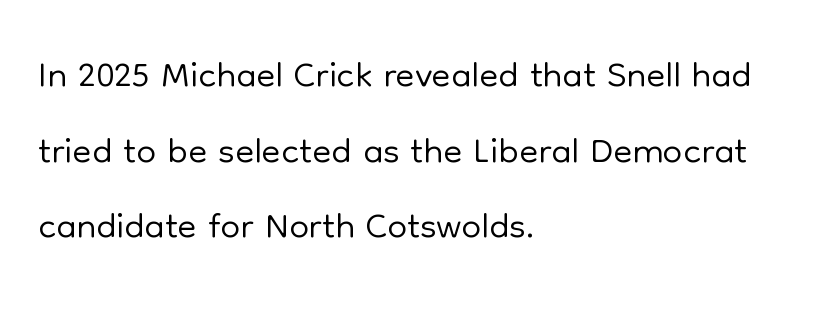
Q: Is the text bold? A: No.
Q: Is the text italic (slanted)? A: No, it is upright.
Q: Is the typeface a serif or a sans-serif typeface? A: Sans-serif.
Q: Is the text underlined? A: No.
Q: How is the paragraph aligned? A: Left-aligned.
Q: Is the spacing between letters normal or unusually wide? A: Normal.
Q: Is the spacing between lines tight, normal or loose? A: Normal.
Q: Width (condensed, normal, or wide)? A: Normal.
Q: Stroke contrast? A: Low.
Q: x-height? A: Medium.
Q: Monospaced? A: No.
